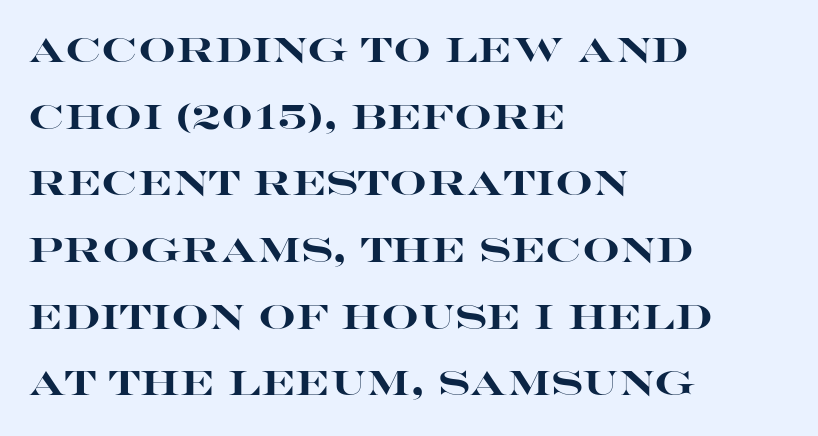
{"italic": "no", "bold": "yes", "weight": "heavy", "width": "wide", "stroke_contrast": "high", "x_height": "large", "monospaced": "no", "underline": "no", "align": "left", "line_spacing": "loose", "line_spacing_ratio": 2.02, "letter_spacing": "normal", "letter_spacing_em": 0.0, "glyph_px": 33}
